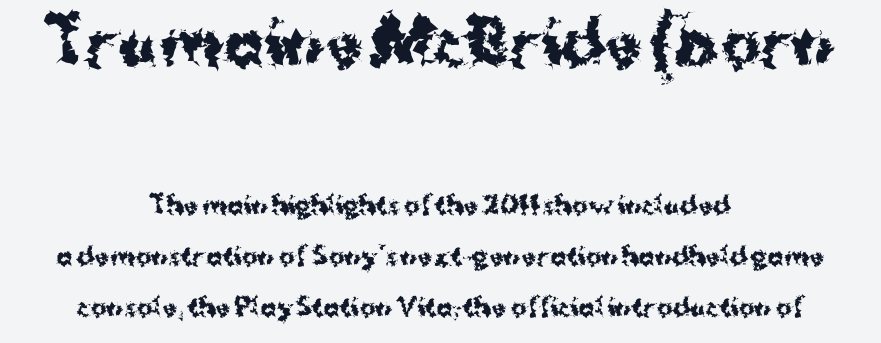
Q: Is the text bold? A: Yes.
Q: Is the text italic (slanted)? A: No, it is upright.
Q: Is the typeface a serif or a sans-serif typeface? A: Sans-serif.
Q: Is the text underlined? A: No.
Q: How is the paragraph aligned? A: Centered.
Q: Is the spacing between letters normal or unusually wide? A: Normal.
Q: Is the spacing between lines tight, normal or loose? A: Loose.
Q: Which block of text is set in a larger size, the first (top) or the second (bottom)? A: The first (top) one.
Q: Width (condensed, normal, or wide)? A: Normal.
Q: Stroke contrast? A: Medium.
Q: x-height? A: Medium.
Q: Monospaced? A: No.
